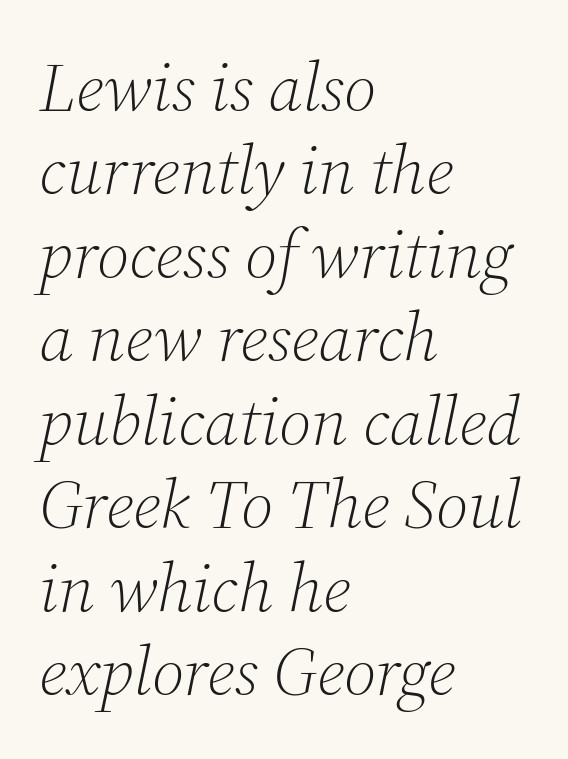
The image shows 69 px light serif type, italic (leaning right); set left-aligned, line spacing 1.21x, normal letter spacing, not underlined; medium stroke contrast and a medium x-height.
